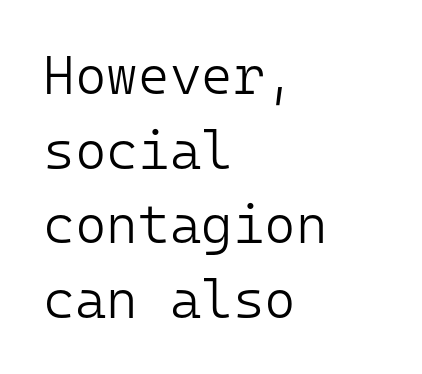
Q: Is the text bold? A: No.
Q: Is the text italic (slanted)? A: No, it is upright.
Q: Is the typeface a serif or a sans-serif typeface? A: Sans-serif.
Q: Is the text underlined? A: No.
Q: How is the paragraph aligned? A: Left-aligned.
Q: Is the spacing between letters normal or unusually wide? A: Normal.
Q: Is the spacing between lines tight, normal or loose? A: Normal.
Q: Width (condensed, normal, or wide)? A: Normal.
Q: Stroke contrast? A: Low.
Q: x-height? A: Medium.
Q: Monospaced? A: Yes.
